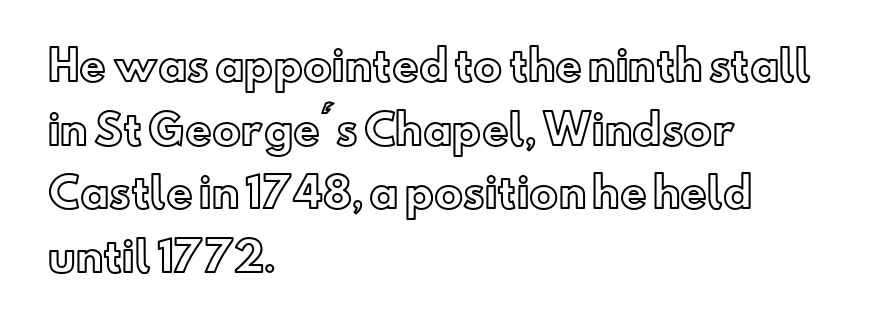
The image shows 41 px text type, upright; set left-aligned, normal line spacing (1.55x), normal letter spacing, not underlined; a small x-height.
